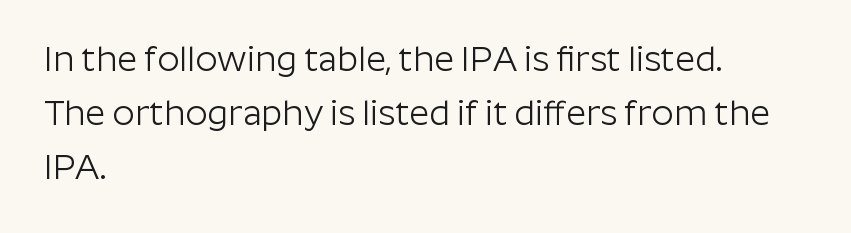
The face used here is rendered with its standard letterfit. The rows are spaced the way most documents space them. A typesetter would call this proportional, since set widths differ per character. Lines of text with bare space underneath. A quiet, ordinary-to-light weight characterises the typeface.
